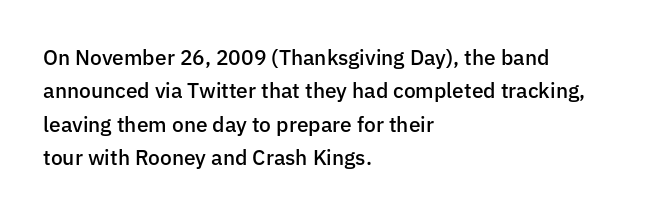
{"italic": "no", "bold": "semi", "underline": "no", "align": "left", "line_spacing": "normal", "line_spacing_ratio": 1.59, "letter_spacing": "normal", "letter_spacing_em": 0.0, "glyph_px": 21}
